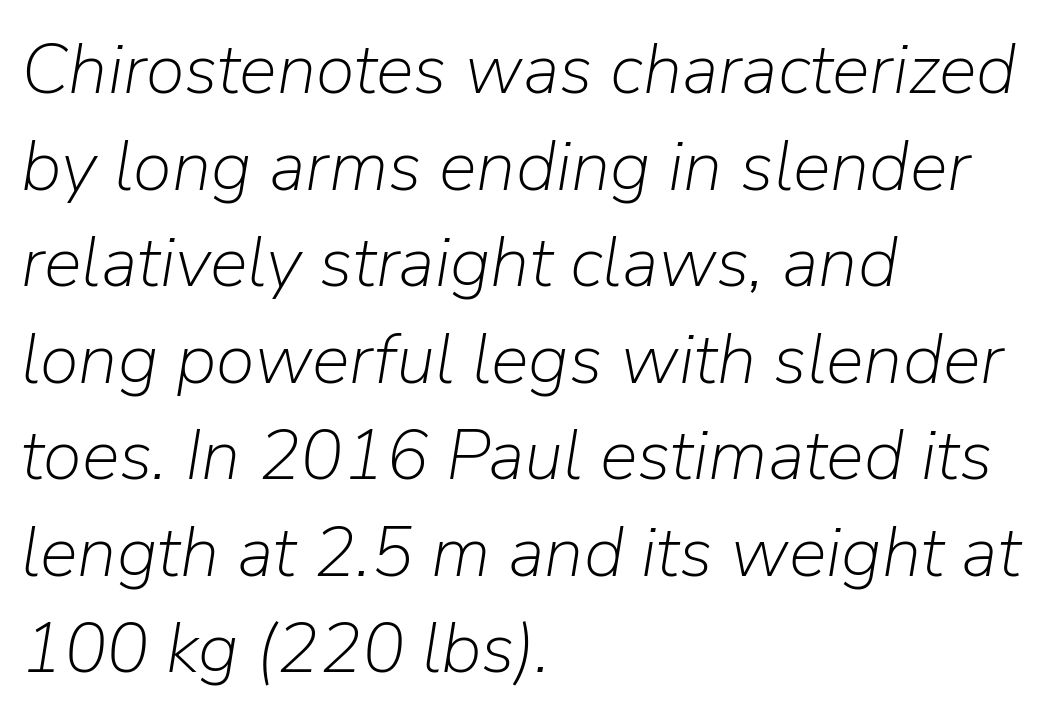
{"italic": "yes", "lean": "right", "slant_degrees": 9, "bold": "no", "weight": "light", "width": "normal", "stroke_contrast": "low", "x_height": "medium", "monospaced": "no", "underline": "no", "align": "left", "line_spacing": "normal", "line_spacing_ratio": 1.36, "letter_spacing": "normal", "letter_spacing_em": 0.0, "glyph_px": 71}
